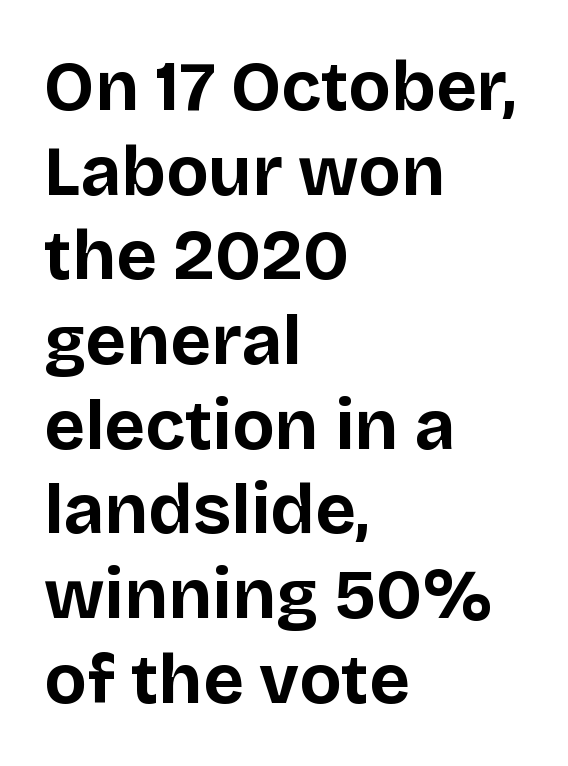
Q: Is the text bold? A: Yes.
Q: Is the text italic (slanted)? A: No, it is upright.
Q: Is the typeface a serif or a sans-serif typeface? A: Sans-serif.
Q: Is the text underlined? A: No.
Q: How is the paragraph aligned? A: Left-aligned.
Q: Is the spacing between letters normal or unusually wide? A: Normal.
Q: Width (condensed, normal, or wide)? A: Normal.
Q: Stroke contrast? A: Low.
Q: x-height? A: Large.
Q: Monospaced? A: No.
